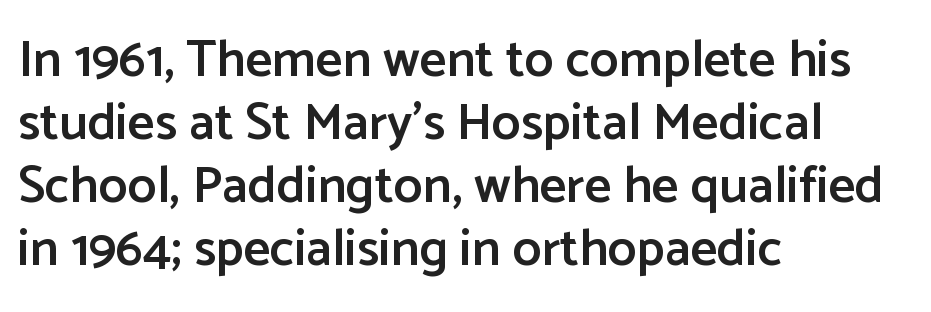
The image shows 52 px semibold sans-serif type, upright; set left-aligned, line spacing 1.21x, normal letter spacing, not underlined; low stroke contrast and a medium x-height.
